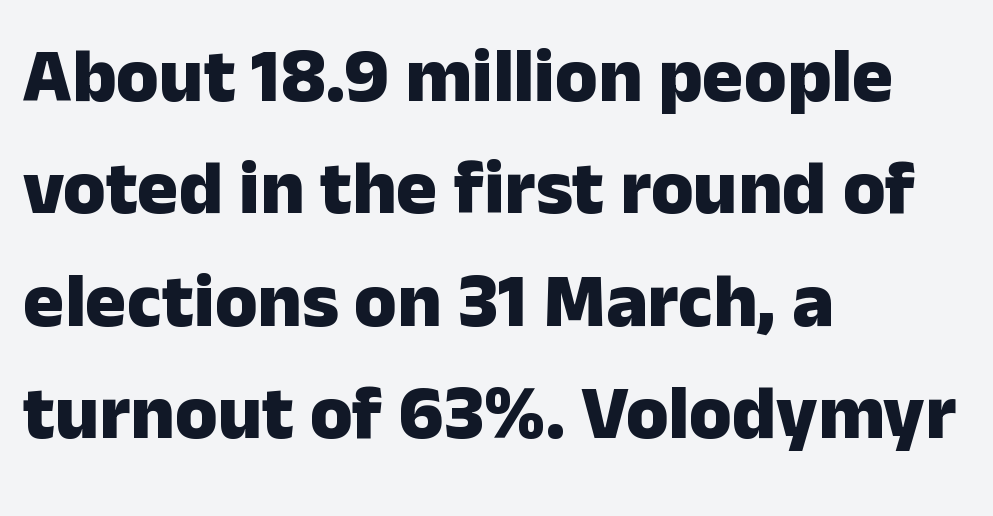
{"serif": "no", "italic": "no", "bold": "yes", "weight": "heavy", "width": "normal", "stroke_contrast": "low", "x_height": "medium", "monospaced": "no", "underline": "no", "align": "left", "line_spacing": "normal", "line_spacing_ratio": 1.46, "letter_spacing": "normal", "letter_spacing_em": 0.0, "glyph_px": 77}
